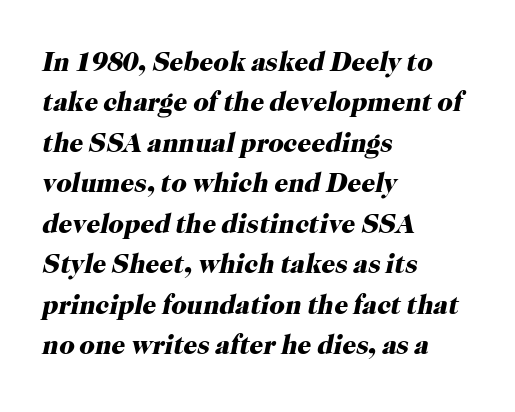
{"italic": "yes", "lean": "right", "slant_degrees": 12, "bold": "yes", "underline": "no", "align": "left", "line_spacing": "normal", "line_spacing_ratio": 1.5, "letter_spacing": "normal", "letter_spacing_em": 0.0, "glyph_px": 27}
